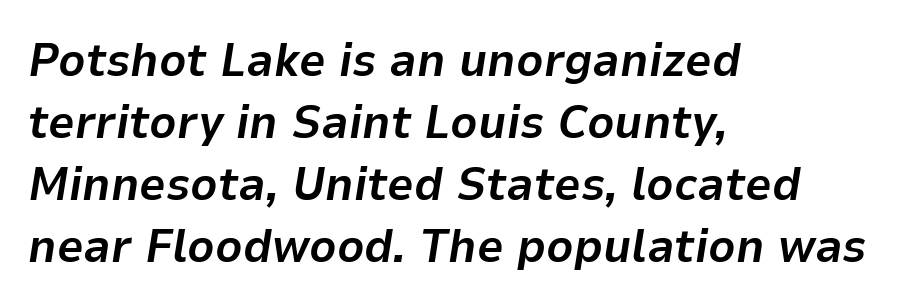
Q: Is the text bold? A: Yes.
Q: Is the text italic (slanted)? A: Yes, it leans right by about 9 degrees.
Q: Is the text underlined? A: No.
Q: How is the paragraph aligned? A: Left-aligned.
Q: Is the spacing between letters normal or unusually wide? A: Normal.
Q: Is the spacing between lines tight, normal or loose? A: Normal.
Q: Width (condensed, normal, or wide)? A: Normal.
Q: Stroke contrast? A: Low.
Q: x-height? A: Medium.
Q: Monospaced? A: No.
